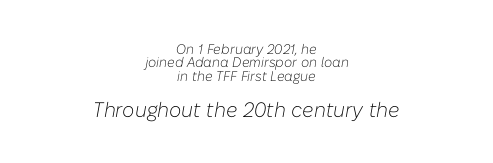
Q: Is the text bold? A: No.
Q: Is the text italic (slanted)? A: Yes, it leans right by about 10 degrees.
Q: Is the text underlined? A: No.
Q: How is the paragraph aligned? A: Centered.
Q: Is the spacing between letters normal or unusually wide? A: Normal.
Q: Is the spacing between lines tight, normal or loose? A: Tight.
Q: Which block of text is set in a larger size, the first (top) or the second (bottom)? A: The second (bottom) one.
